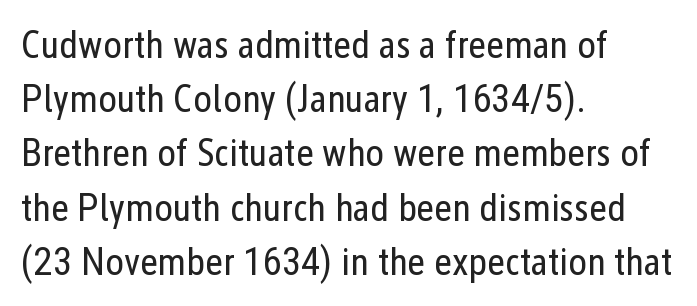
Check the space under the baseline: it is left empty. Does the type have serifs? No, each stem ends abruptly. The specimen reads as upright at a glance. Line starts are locked; line ends wander. Here the glyphs are tracked normally, forming tight word shapes.
